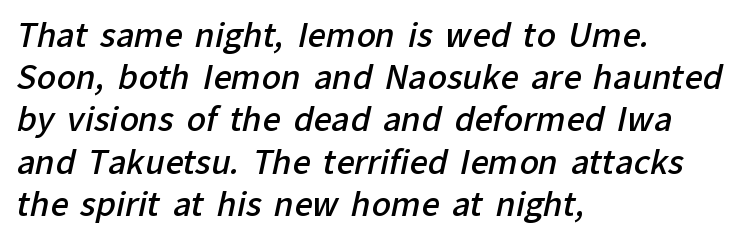
The glyphs have the mass of a demibold cut, below bold. The paragraph shown leans on its left margin. A sans-serif font was chosen for this passage. Compared with typical body copy, the letter spacing here is the same. In terms of leading, this rendering sits right in the middle. Looks like regular typesetting: each glyph gets only the width it needs.
